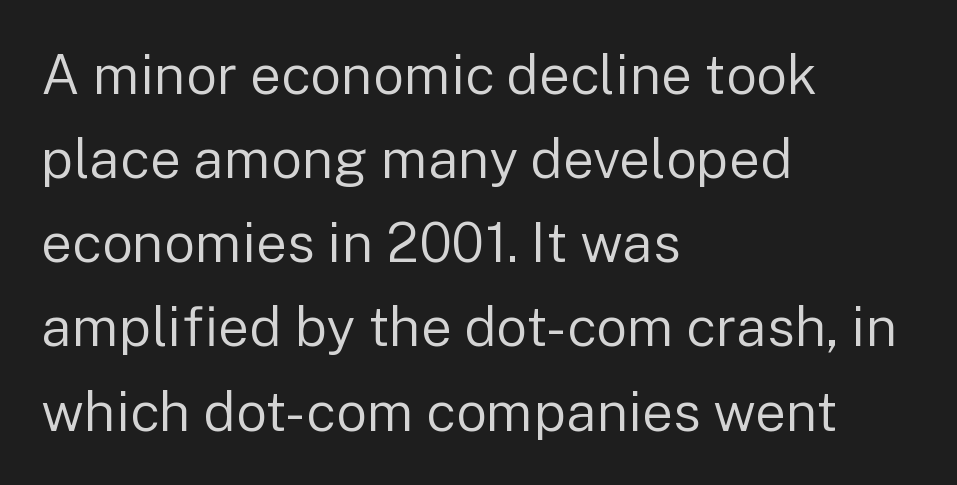
Q: Is the text bold? A: No.
Q: Is the text italic (slanted)? A: No, it is upright.
Q: Is the typeface a serif or a sans-serif typeface? A: Sans-serif.
Q: Is the text underlined? A: No.
Q: How is the paragraph aligned? A: Left-aligned.
Q: Is the spacing between letters normal or unusually wide? A: Normal.
Q: Is the spacing between lines tight, normal or loose? A: Normal.
Q: Width (condensed, normal, or wide)? A: Normal.
Q: Stroke contrast? A: Low.
Q: x-height? A: Medium.
Q: Monospaced? A: No.
